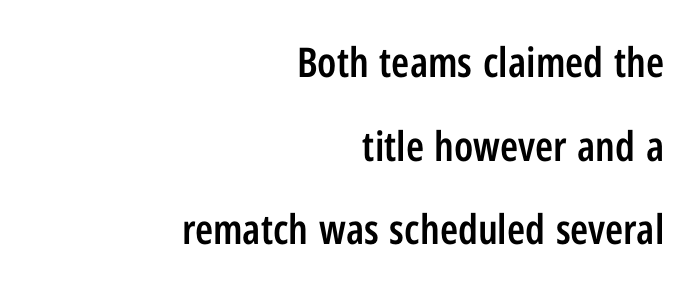
Q: Is the text bold? A: Semi-bold.
Q: Is the text italic (slanted)? A: No, it is upright.
Q: Is the typeface a serif or a sans-serif typeface? A: Sans-serif.
Q: Is the text underlined? A: No.
Q: How is the paragraph aligned? A: Right-aligned.
Q: Is the spacing between letters normal or unusually wide? A: Normal.
Q: Is the spacing between lines tight, normal or loose? A: Loose.
Q: Width (condensed, normal, or wide)? A: Condensed.
Q: Stroke contrast? A: Low.
Q: x-height? A: Medium.
Q: Monospaced? A: No.
